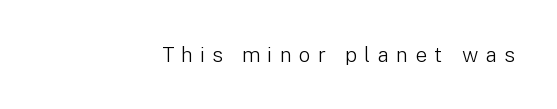
{"italic": "no", "bold": "no", "underline": "no", "align": "right", "letter_spacing": "wide", "letter_spacing_em": 0.34, "glyph_px": 21}
